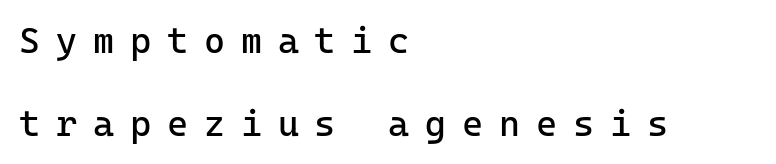
Line starts are locked; line ends wander. Is this a sans? Yes — the strokes have no serifs. The letters look calm and open, with moderate or lighter stems. The tracking reads as deliberately expanded to a designer's eye.
